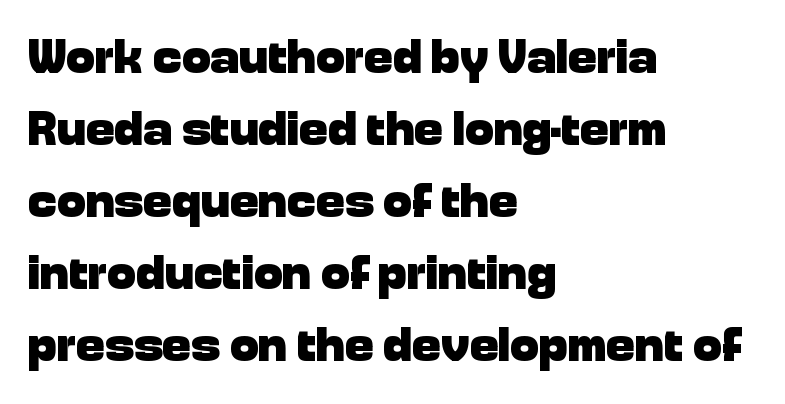
The image shows 48 px heavy sans-serif type, upright; set left-aligned, normal line spacing (1.5x), normal letter spacing, not underlined; low stroke contrast and a medium x-height.
